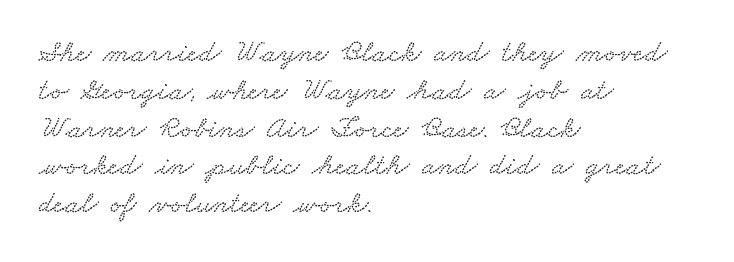
Q: Is the text underlined? A: No.
Q: How is the paragraph aligned? A: Left-aligned.
Q: Is the spacing between letters normal or unusually wide? A: Normal.
Q: Width (condensed, normal, or wide)? A: Wide.
Q: Stroke contrast? A: Low.
Q: x-height? A: Small.
Q: Monospaced? A: No.
